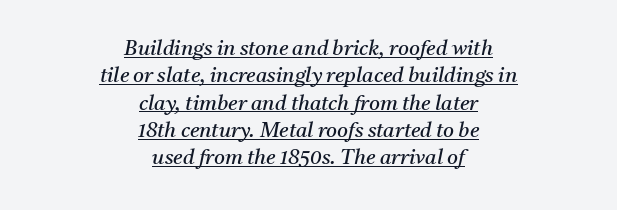
The image shows 21 px text type, italic (leaning right); set centered, normal line spacing (1.3x), normal letter spacing, underlined.
